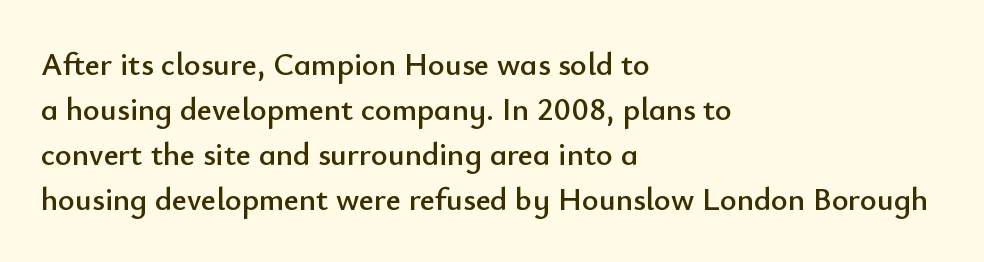
{"serif": "no", "italic": "no", "width": "normal", "stroke_contrast": "low", "x_height": "small", "monospaced": "no", "underline": "no", "align": "left", "line_spacing": "normal", "line_spacing_ratio": 1.41, "letter_spacing": "normal", "letter_spacing_em": 0.0, "glyph_px": 32}
